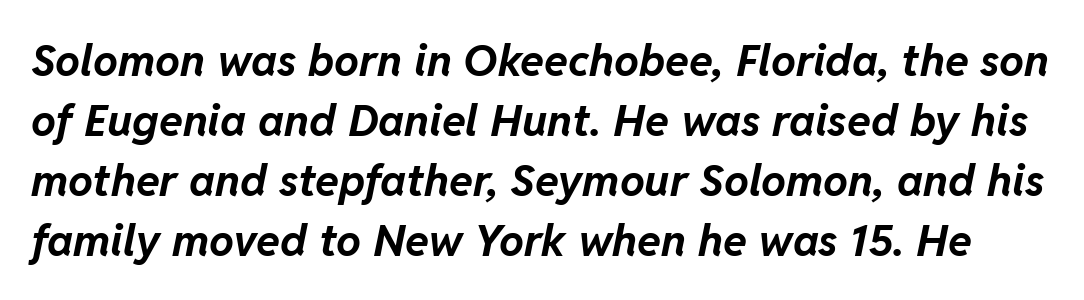
Q: Is the text bold? A: Yes.
Q: Is the text italic (slanted)? A: Yes, it leans right by about 11 degrees.
Q: Is the text underlined? A: No.
Q: Is the spacing between letters normal or unusually wide? A: Normal.
Q: Is the spacing between lines tight, normal or loose? A: Normal.
Q: Width (condensed, normal, or wide)? A: Normal.
Q: Stroke contrast? A: Low.
Q: x-height? A: Medium.
Q: Monospaced? A: No.
